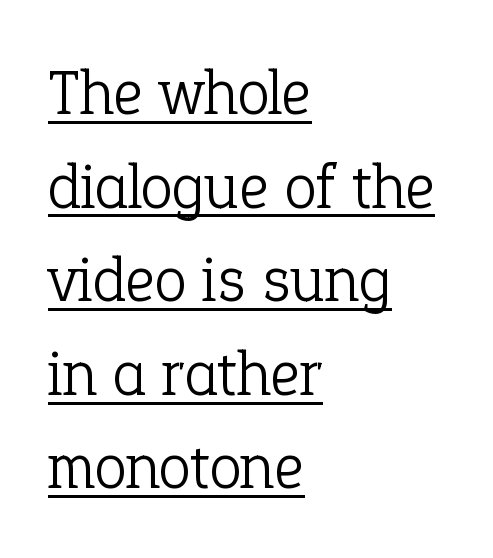
The image shows 65 px light serif type, upright; set left-aligned, normal line spacing (1.44x), normal letter spacing, underlined; low stroke contrast and a medium x-height.
